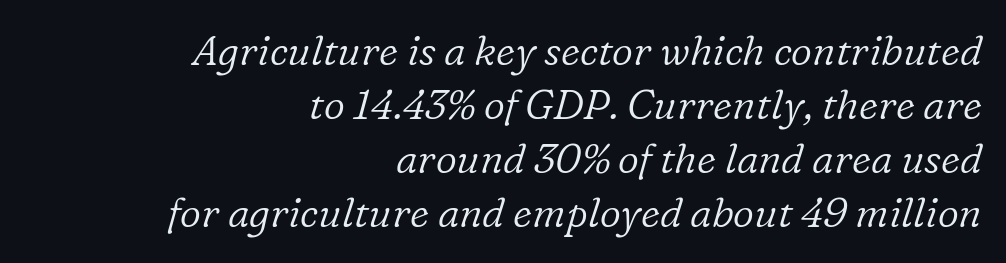
The image shows 41 px light serif type, italic (leaning right); set right-aligned, normal line spacing (1.32x), normal letter spacing, not underlined; low stroke contrast and a medium x-height.
